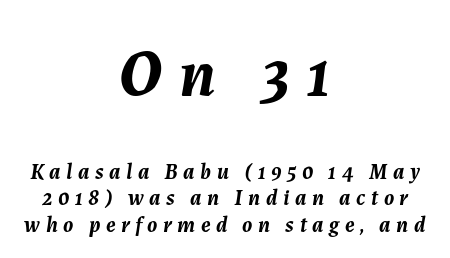
Q: Is the text bold? A: Yes.
Q: Is the text italic (slanted)? A: Yes, it leans right by about 7 degrees.
Q: Is the text underlined? A: No.
Q: How is the paragraph aligned? A: Centered.
Q: Is the spacing between letters normal or unusually wide? A: Unusually wide.
Q: Which block of text is set in a larger size, the first (top) or the second (bottom)? A: The first (top) one.
Q: Width (condensed, normal, or wide)? A: Normal.
Q: Stroke contrast? A: Medium.
Q: x-height? A: Medium.
Q: Monospaced? A: No.
